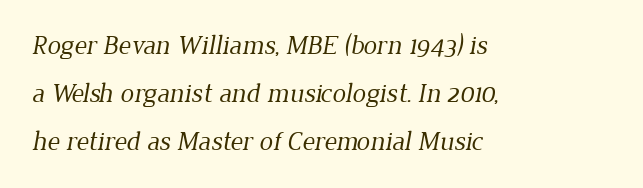
{"bold": "no", "underline": "no", "align": "left", "line_spacing_ratio": 1.77, "letter_spacing": "normal", "letter_spacing_em": 0.0, "glyph_px": 27}
